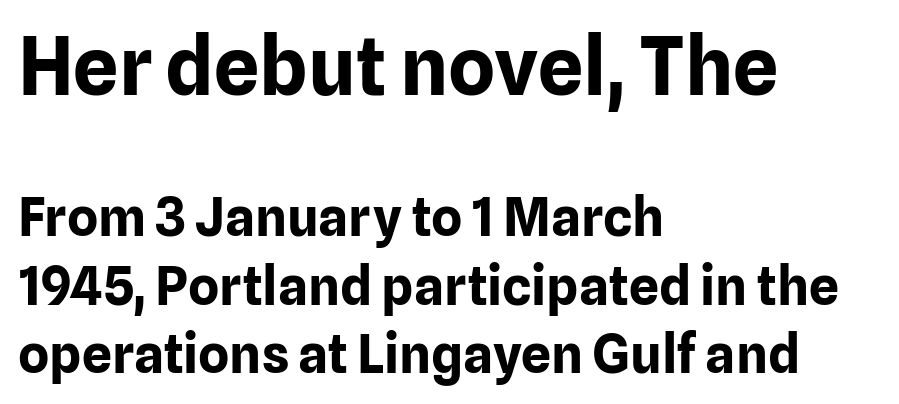
Q: Is the text bold? A: Yes.
Q: Is the text italic (slanted)? A: No, it is upright.
Q: Is the typeface a serif or a sans-serif typeface? A: Sans-serif.
Q: Is the text underlined? A: No.
Q: How is the paragraph aligned? A: Left-aligned.
Q: Is the spacing between letters normal or unusually wide? A: Normal.
Q: Is the spacing between lines tight, normal or loose? A: Normal.
Q: Which block of text is set in a larger size, the first (top) or the second (bottom)? A: The first (top) one.
Q: Width (condensed, normal, or wide)? A: Normal.
Q: Stroke contrast? A: Low.
Q: x-height? A: Medium.
Q: Monospaced? A: No.
